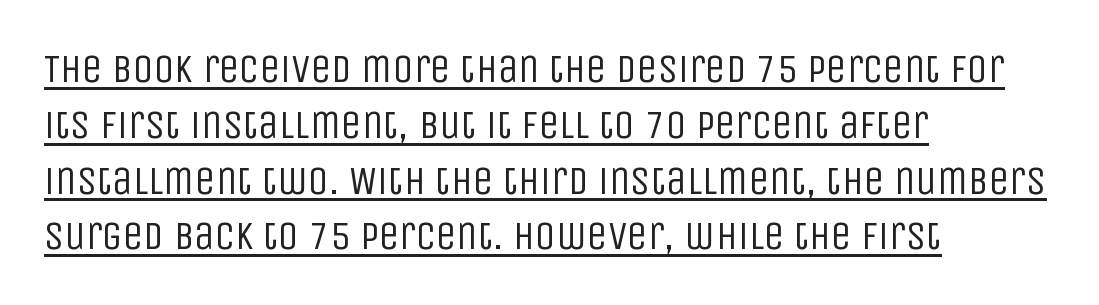
{"serif": "no", "italic": "no", "bold": "no", "weight": "regular", "width": "condensed", "stroke_contrast": "low", "x_height": "large", "monospaced": "no", "underline": "yes", "align": "left", "line_spacing": "normal", "line_spacing_ratio": 1.36, "letter_spacing": "normal", "letter_spacing_em": 0.0, "glyph_px": 41}
